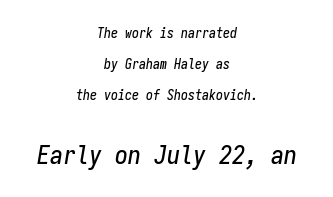
{"italic": "yes", "lean": "right", "slant_degrees": 9, "underline": "no", "align": "center", "line_spacing": "loose", "line_spacing_ratio": 2.22, "letter_spacing": "normal", "letter_spacing_em": 0.0, "larger_block": "second", "size_ratio": 1.86, "glyph_px": 26}
